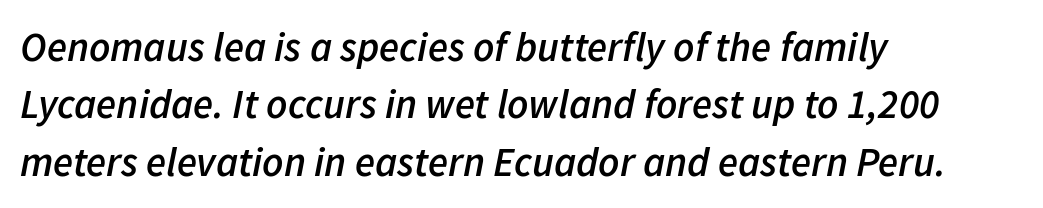
The image shows 41 px semibold type, italic (leaning right); set left-aligned, normal line spacing (1.4x), normal letter spacing, not underlined; low stroke contrast and a medium x-height.
